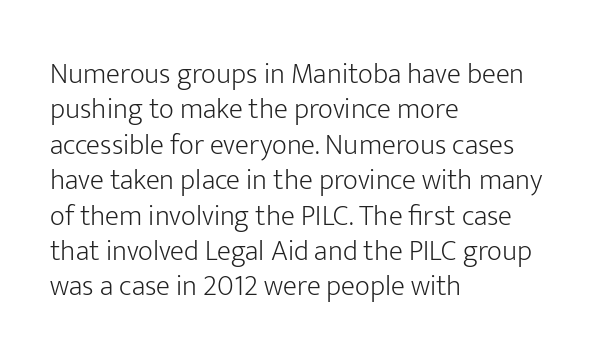
The rag falls on the right side of this text block. The passage shown is typeset with a sans-serif family. Do the letters lean? They stand straight. The gap between lines stays unmarked. Is this a fixed-width face? No — the glyphs have proportional, varying widths.
